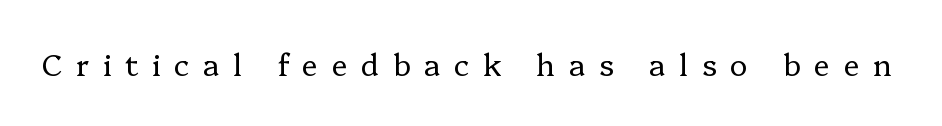
The image shows 30 px regular-weight serif type, upright; set unusually wide letter spacing (+0.45 em), not underlined; low stroke contrast and a medium x-height.
